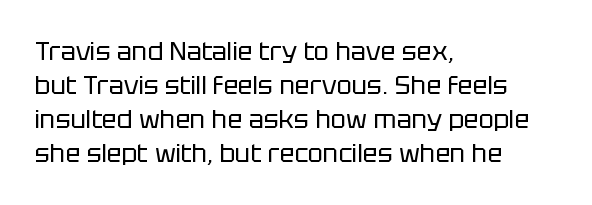
A normal amount of white space separates one row of letters from the next. Honestly, the letter spacing is just normal — you wouldn't notice it. The font's upright variant was chosen for this text. Is this a heavy cut? Hardly; it is regular or lighter. Caption: multi-line text, flush left, ragged right.
